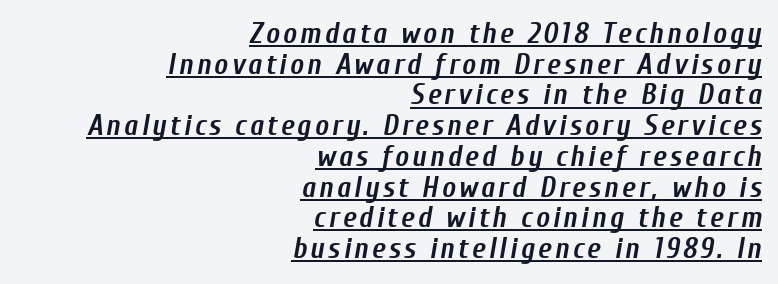
These characters rest on top of a visible drawn line. Characters are canted at an angle relative to the baseline's perpendicular. Which margin do the lines hug? The right one — the left edge is uneven. Successive baselines arrive quickly, one right under another. The glyphs have the mass of a bold cut.
